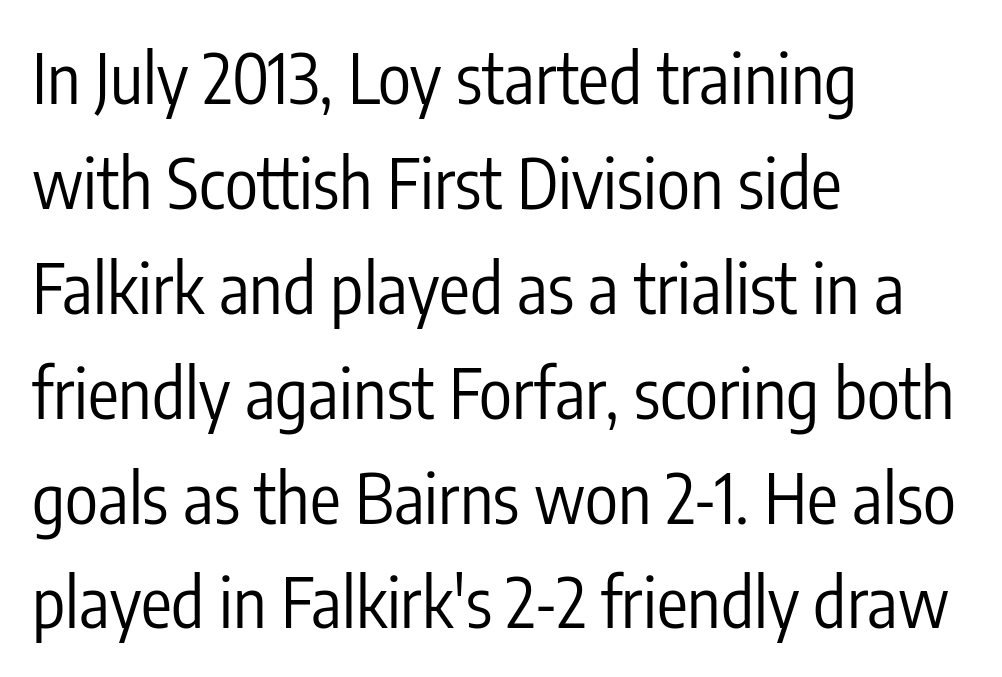
Spacing verdict: proportional, widths tailored to each character. This sample keeps an unexceptional amount of space between lines. Type without underlining. The letters carry no serifs — their stems end cleanly without finishing strokes.
